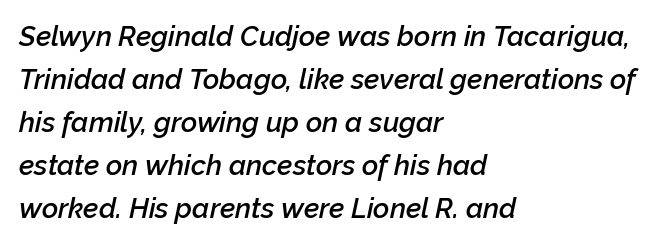
Type without underlining. Leading: standard. The rendering uses natural spacing where letterforms have individual widths. Compared with ordinary roman type, these characters are visibly tilted. Visually the block forms a straight wall on the left and a jagged coastline on the right. Here the glyphs are tracked normally, forming tight word shapes.
